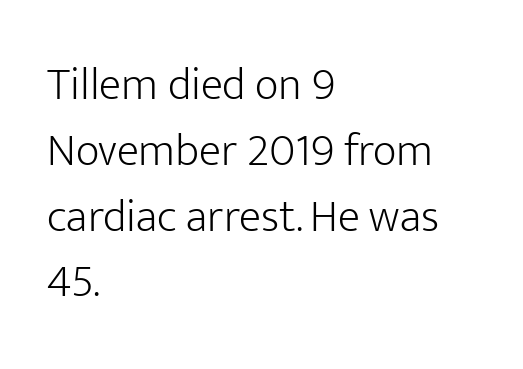
There is no visible air inserted between adjacent glyphs. Ink coverage per letter is moderate at most. If you drew a ruler down the left edge, every line would touch it. Check where the strokes stop: nothing finishes them off — pure sans. The strip under each line holds only bare page.
